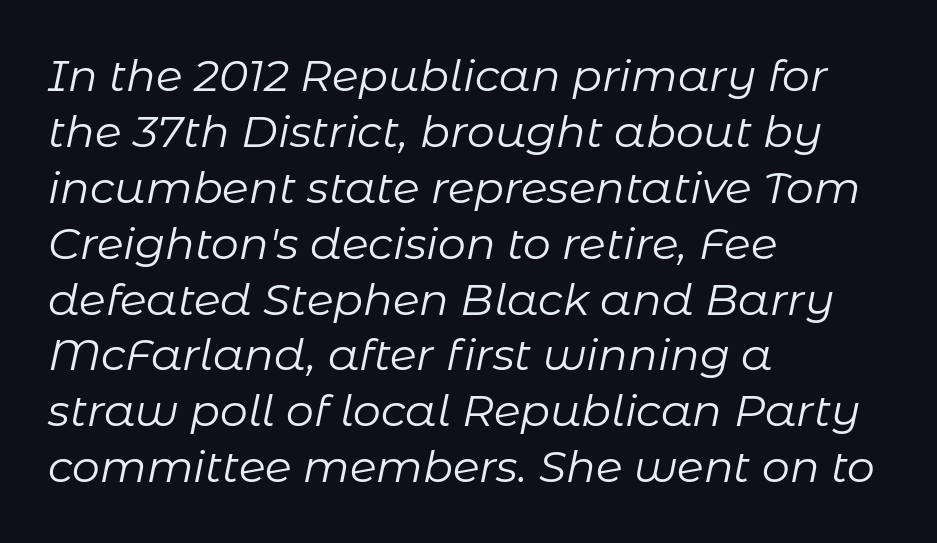
Q: Is the text bold? A: No.
Q: Is the text italic (slanted)? A: Yes, it leans right by about 11 degrees.
Q: Is the text underlined? A: No.
Q: How is the paragraph aligned? A: Left-aligned.
Q: Is the spacing between letters normal or unusually wide? A: Normal.
Q: Is the spacing between lines tight, normal or loose? A: Normal.
Q: Width (condensed, normal, or wide)? A: Normal.
Q: Stroke contrast? A: Low.
Q: x-height? A: Medium.
Q: Monospaced? A: No.
